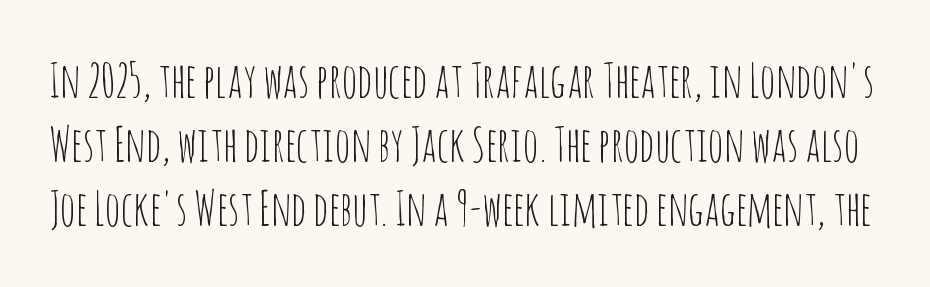
Q: Is the text bold? A: No.
Q: Is the text italic (slanted)? A: No, it is upright.
Q: Is the typeface a serif or a sans-serif typeface? A: Sans-serif.
Q: Is the text underlined? A: No.
Q: Is the spacing between letters normal or unusually wide? A: Normal.
Q: Is the spacing between lines tight, normal or loose? A: Normal.
Q: Width (condensed, normal, or wide)? A: Condensed.
Q: Stroke contrast? A: Low.
Q: x-height? A: Large.
Q: Monospaced? A: No.
